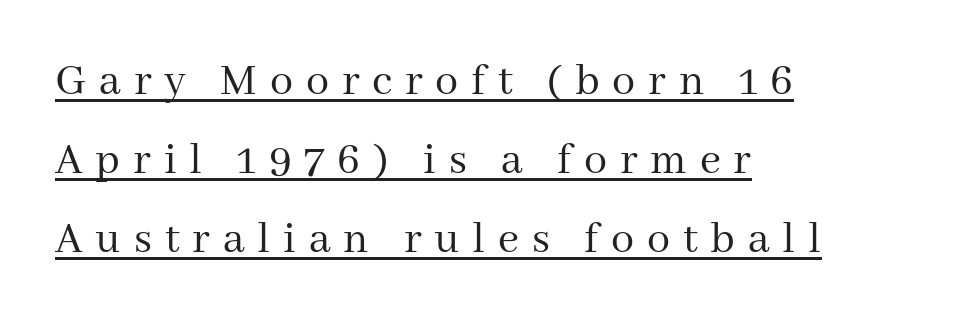
Q: Is the text bold? A: No.
Q: Is the text italic (slanted)? A: No, it is upright.
Q: Is the typeface a serif or a sans-serif typeface? A: Serif.
Q: Is the text underlined? A: Yes.
Q: How is the paragraph aligned? A: Left-aligned.
Q: Is the spacing between letters normal or unusually wide? A: Unusually wide.
Q: Width (condensed, normal, or wide)? A: Normal.
Q: Stroke contrast? A: Medium.
Q: x-height? A: Medium.
Q: Monospaced? A: No.
